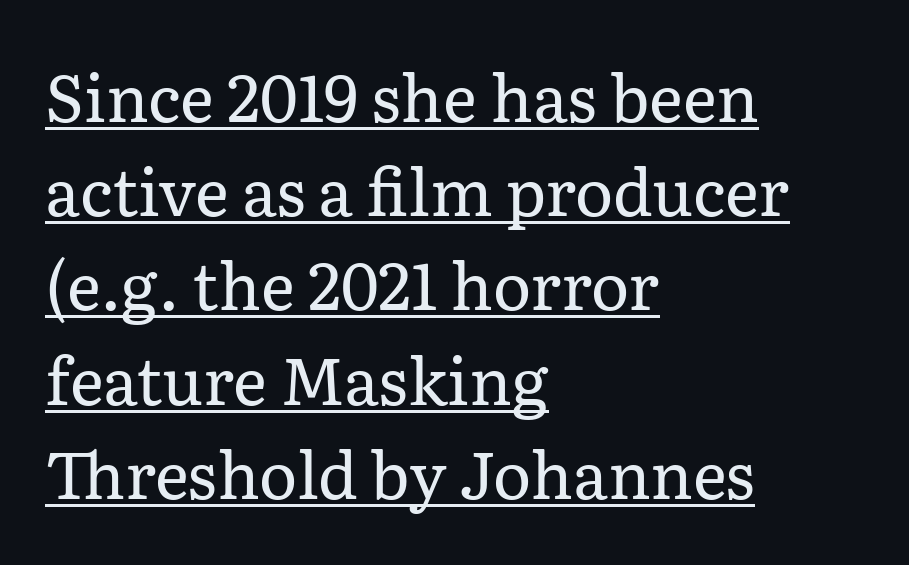
The image shows 65 px regular-weight serif type, upright; set left-aligned, normal line spacing (1.45x), normal letter spacing, underlined; low stroke contrast and a medium x-height.
